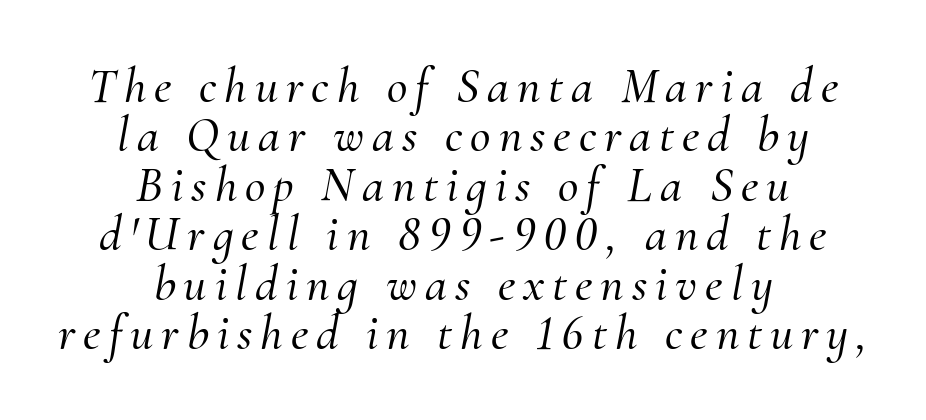
Q: Is the text italic (slanted)? A: Yes, it leans right by about 10 degrees.
Q: Is the typeface a serif or a sans-serif typeface? A: Serif.
Q: Is the text underlined? A: No.
Q: How is the paragraph aligned? A: Centered.
Q: Is the spacing between lines tight, normal or loose? A: Tight.
Q: Width (condensed, normal, or wide)? A: Normal.
Q: Stroke contrast? A: Medium.
Q: x-height? A: Small.
Q: Monospaced? A: No.
